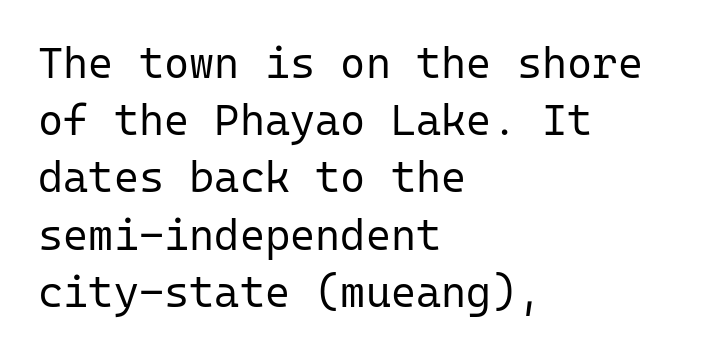
Q: Is the text bold? A: No.
Q: Is the text italic (slanted)? A: No, it is upright.
Q: Is the typeface a serif or a sans-serif typeface? A: Sans-serif.
Q: Is the text underlined? A: No.
Q: How is the paragraph aligned? A: Left-aligned.
Q: Is the spacing between letters normal or unusually wide? A: Normal.
Q: Is the spacing between lines tight, normal or loose? A: Normal.
Q: Width (condensed, normal, or wide)? A: Normal.
Q: Stroke contrast? A: Low.
Q: x-height? A: Medium.
Q: Monospaced? A: Yes.
